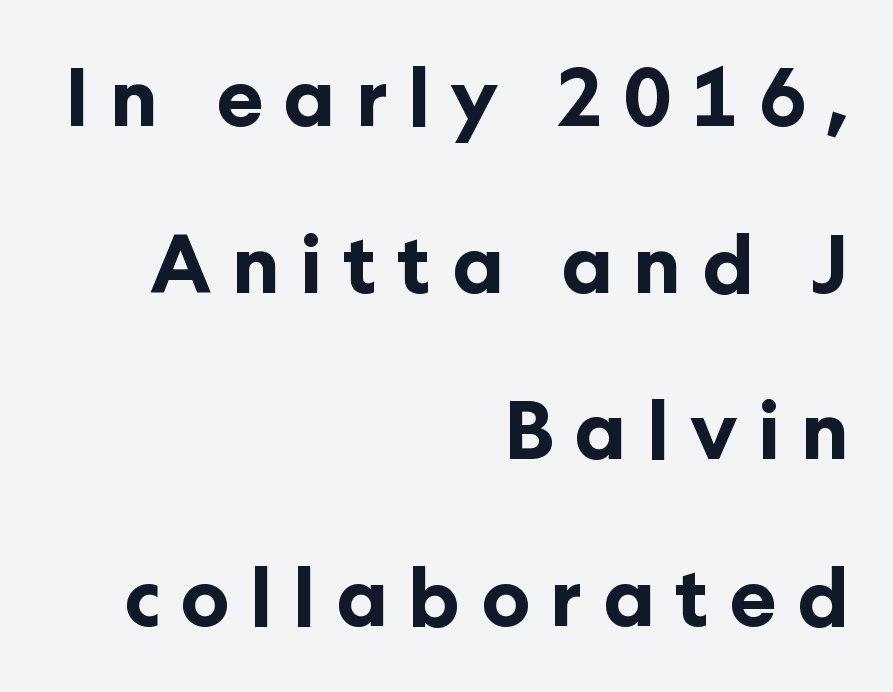
The letters advance in unequal steps, a hallmark of proportional type. The text was rendered using a sans face with plain stroke endings. Line endings align vertically; line beginnings do not. These lines carry a lot of weight — the face is fully bold.
